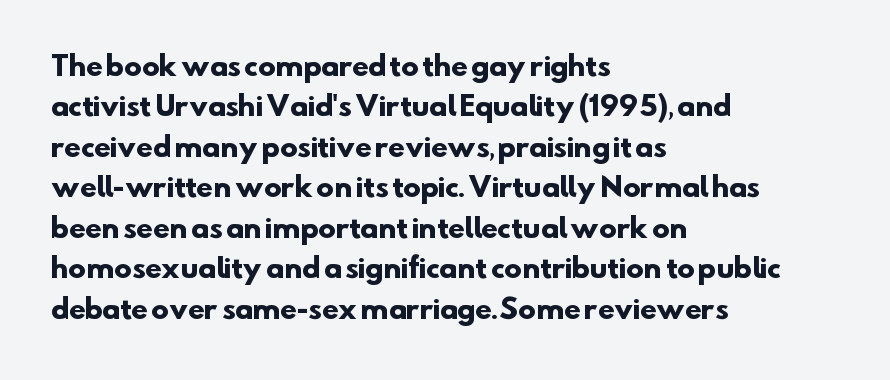
The image shows 27 px bold type; set left-aligned, normal line spacing (1.5x), normal letter spacing, not underlined.
